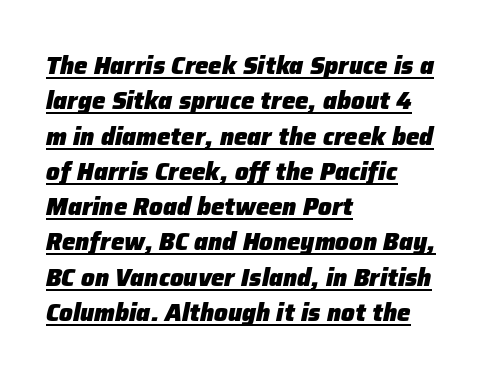
Tracking here is standard; glyphs follow each other at the usual distance. Posture: slanted. The lines are quadded left. The characters look thick and weighty, a clear bold.
